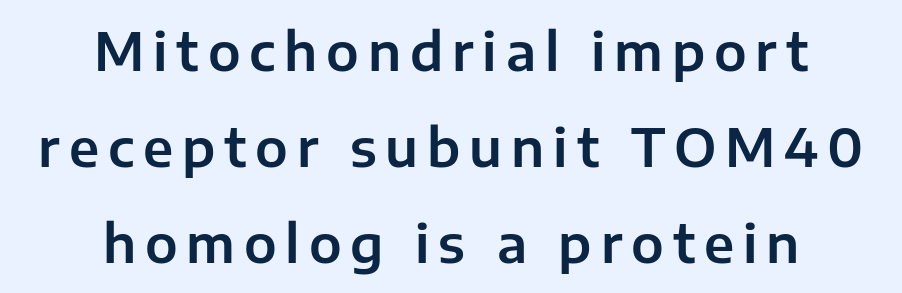
Q: Is the text italic (slanted)? A: No, it is upright.
Q: Is the typeface a serif or a sans-serif typeface? A: Sans-serif.
Q: Is the text underlined? A: No.
Q: How is the paragraph aligned? A: Centered.
Q: Width (condensed, normal, or wide)? A: Normal.
Q: Stroke contrast? A: Low.
Q: x-height? A: Medium.
Q: Monospaced? A: No.
